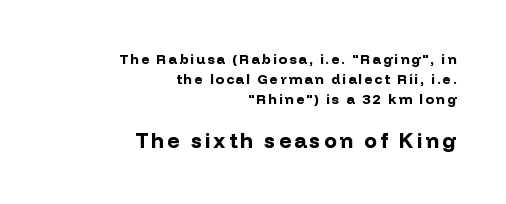
The image shows 21 px bold type, upright; set right-aligned, normal line spacing (1.43x), not underlined; the second (bottom) block is 1.5x larger.
